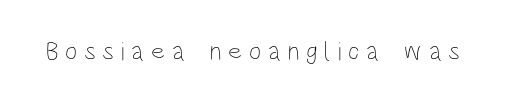
The image shows 26 px text type, upright; set unusually wide letter spacing (+0.26 em), not underlined.
